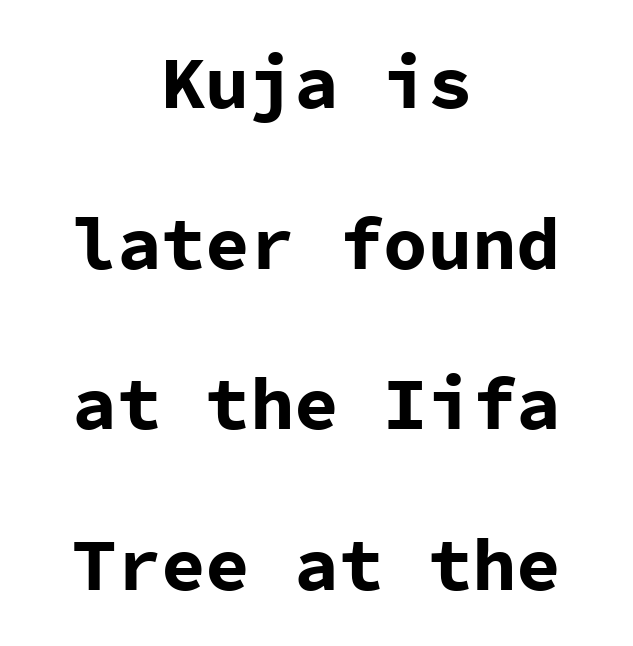
Regarding leading, the lines here are spaced well apart. Strong, thick strokes mark this as bold type. Spacing verdict: monospaced, one width for all characters. Standard letterfit; no display-style spreading of the glyphs. Caption: multi-line text, centered on the measure.
